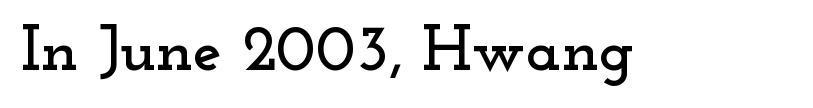
The image shows 65 px wide serif type, upright; set normal letter spacing, not underlined; low stroke contrast and a small x-height.
